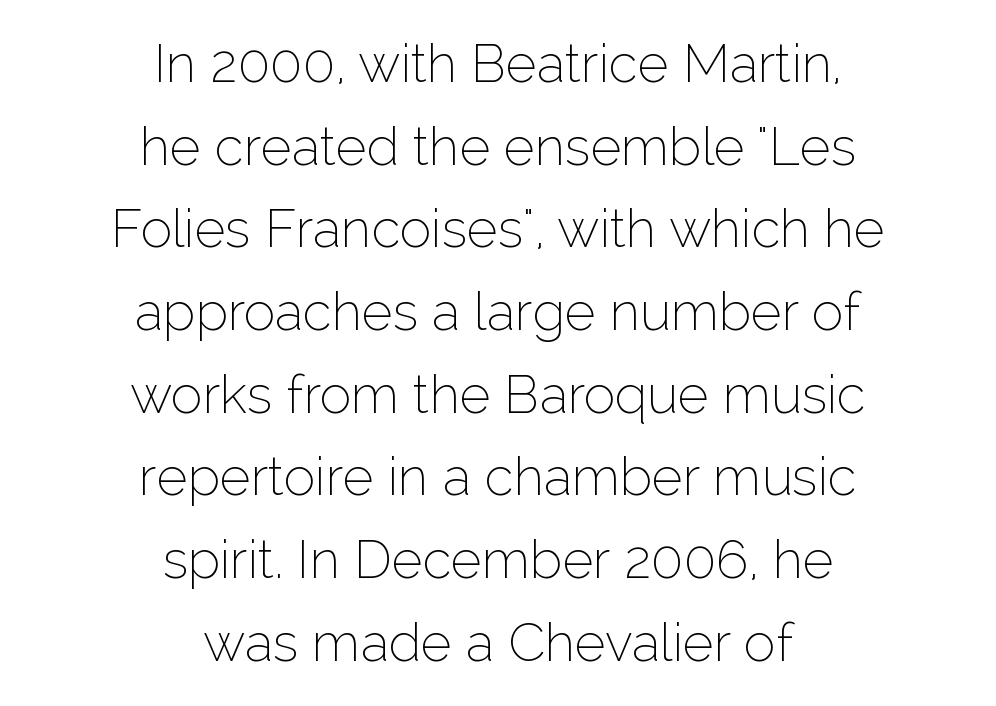
Q: Is the text bold? A: No.
Q: Is the text italic (slanted)? A: No, it is upright.
Q: Is the typeface a serif or a sans-serif typeface? A: Sans-serif.
Q: Is the text underlined? A: No.
Q: How is the paragraph aligned? A: Centered.
Q: Is the spacing between letters normal or unusually wide? A: Normal.
Q: Is the spacing between lines tight, normal or loose? A: Normal.
Q: Width (condensed, normal, or wide)? A: Normal.
Q: Stroke contrast? A: Low.
Q: x-height? A: Medium.
Q: Monospaced? A: No.
